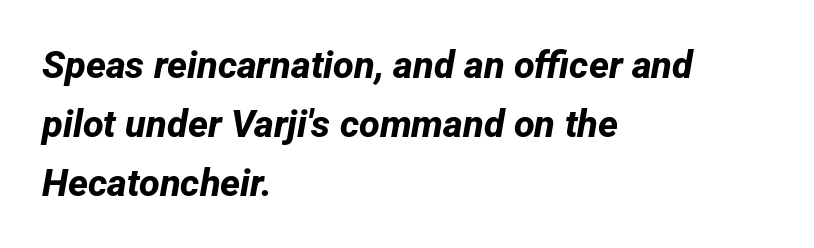
{"serif": "no", "bold": "yes", "weight": "bold", "width": "normal", "stroke_contrast": "low", "x_height": "medium", "monospaced": "no", "underline": "no", "align": "left", "line_spacing": "normal", "line_spacing_ratio": 1.55, "letter_spacing": "normal", "letter_spacing_em": 0.0, "glyph_px": 38}
